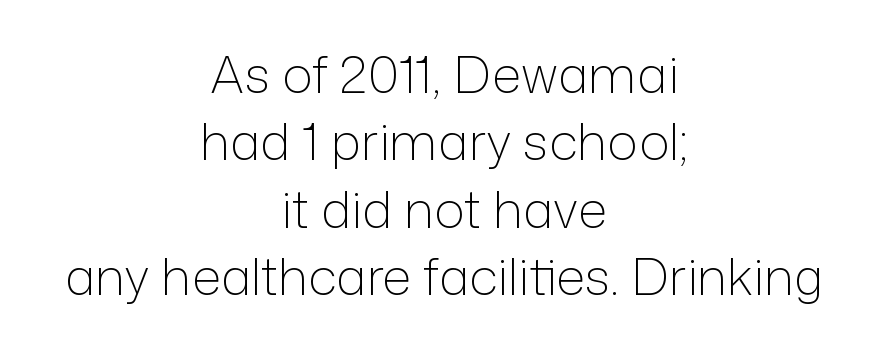
{"serif": "no", "italic": "no", "bold": "no", "weight": "light", "width": "normal", "stroke_contrast": "low", "x_height": "medium", "monospaced": "no", "underline": "no", "align": "center", "line_spacing": "normal", "line_spacing_ratio": 1.32, "letter_spacing": "normal", "letter_spacing_em": 0.0, "glyph_px": 51}
